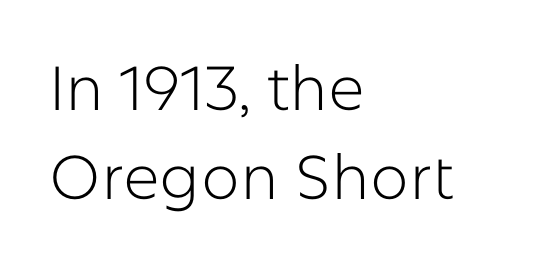
{"serif": "no", "italic": "no", "bold": "no", "weight": "light", "width": "normal", "stroke_contrast": "low", "x_height": "medium", "monospaced": "no", "underline": "no", "align": "left", "line_spacing": "normal", "line_spacing_ratio": 1.43, "letter_spacing": "normal", "letter_spacing_em": 0.0, "glyph_px": 62}
